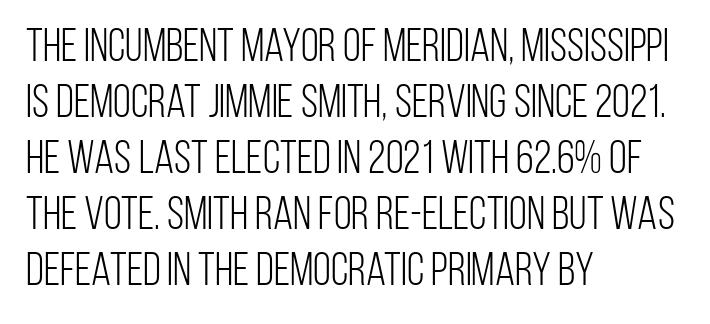
This rendering employs a face without finishing strokes, i.e., a sans-serif. Does extra space separate the letters? No, they use regular spacing. All the whitespace from short lines collects on the right. Proportional: the letters do not fall into vertical columns. Clear beneath every line of the passage.
